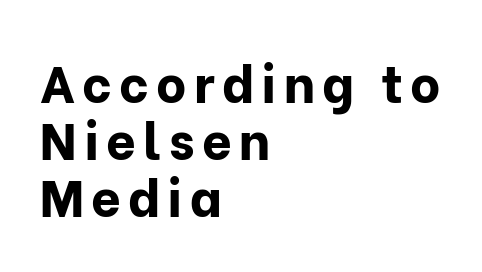
The image shows 52 px bold sans-serif type, upright; set left-aligned, tight line spacing (1.1x), not underlined; low stroke contrast and a medium x-height.
